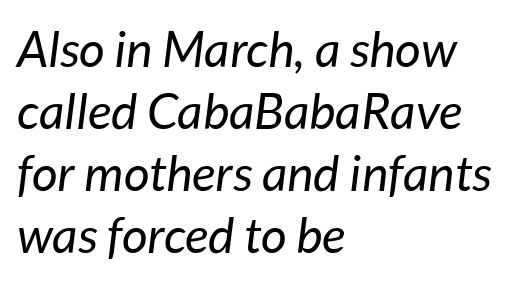
Q: Is the text bold? A: No.
Q: Is the text italic (slanted)? A: Yes, it leans right by about 7 degrees.
Q: Is the text underlined? A: No.
Q: How is the paragraph aligned? A: Left-aligned.
Q: Is the spacing between letters normal or unusually wide? A: Normal.
Q: Width (condensed, normal, or wide)? A: Normal.
Q: Stroke contrast? A: Low.
Q: x-height? A: Medium.
Q: Monospaced? A: No.
